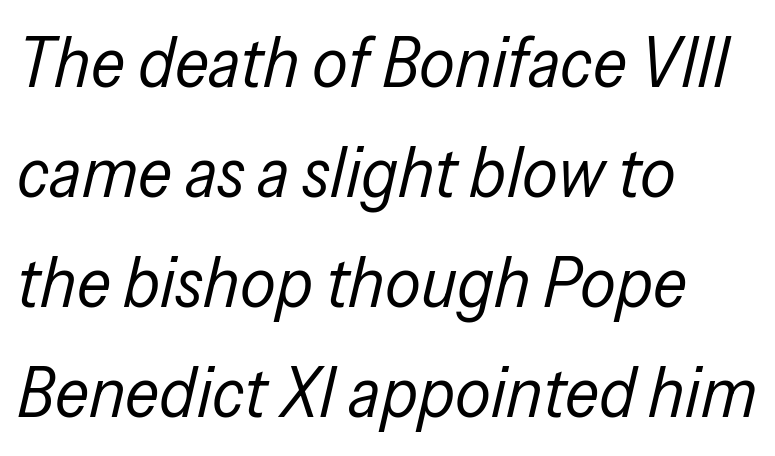
The weight would be labelled regular, book, light, or lighter still. Proportional: the letters do not fall into vertical columns. No word sits above an underline. The whole block is typeset with a tilt. In terms of leading, this rendering sits right in the middle.
